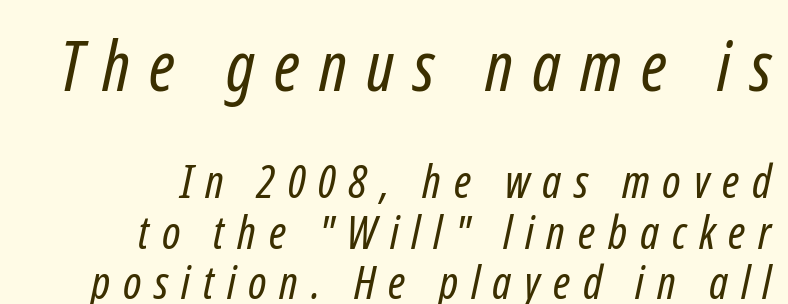
{"serif": "no", "bold": "no", "weight": "regular", "width": "condensed", "stroke_contrast": "low", "x_height": "medium", "monospaced": "no", "underline": "no", "align": "right", "line_spacing": "tight", "line_spacing_ratio": 1.1, "letter_spacing": "wide", "letter_spacing_em": 0.28, "larger_block": "first", "size_ratio": 1.5, "glyph_px": 69}
